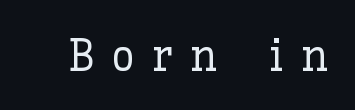
Q: Is the text italic (slanted)? A: No, it is upright.
Q: Is the text underlined? A: No.
Q: Is the spacing between letters normal or unusually wide? A: Unusually wide.
Q: Width (condensed, normal, or wide)? A: Normal.
Q: Stroke contrast? A: Low.
Q: x-height? A: Medium.
Q: Monospaced? A: No.
